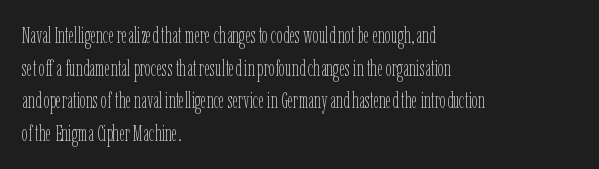
Q: Is the text bold? A: No.
Q: Is the text italic (slanted)? A: No, it is upright.
Q: Is the text underlined? A: No.
Q: How is the paragraph aligned? A: Left-aligned.
Q: Is the spacing between letters normal or unusually wide? A: Normal.
Q: Is the spacing between lines tight, normal or loose? A: Normal.
